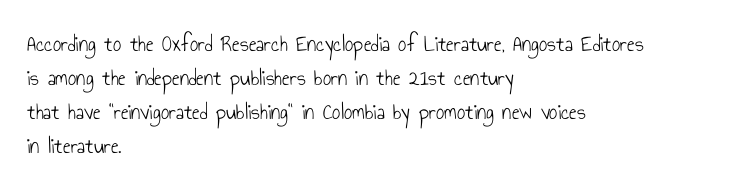
The type sits square on the baseline with zero lean. Stem width sits at or under what a default text font uses. Horizontally, the lines are justified to the leading edge only. This sample keeps an unexceptional amount of space between lines. The space beneath each line is pristine and unruled. There is no visible air inserted between adjacent glyphs.
